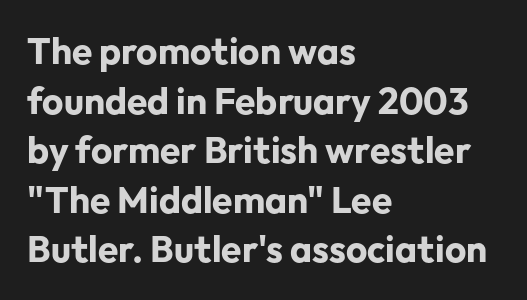
{"serif": "no", "italic": "no", "bold": "yes", "weight": "bold", "width": "normal", "stroke_contrast": "low", "x_height": "medium", "monospaced": "no", "underline": "no", "align": "left", "line_spacing": "normal", "line_spacing_ratio": 1.34, "letter_spacing": "normal", "letter_spacing_em": 0.0, "glyph_px": 37}
